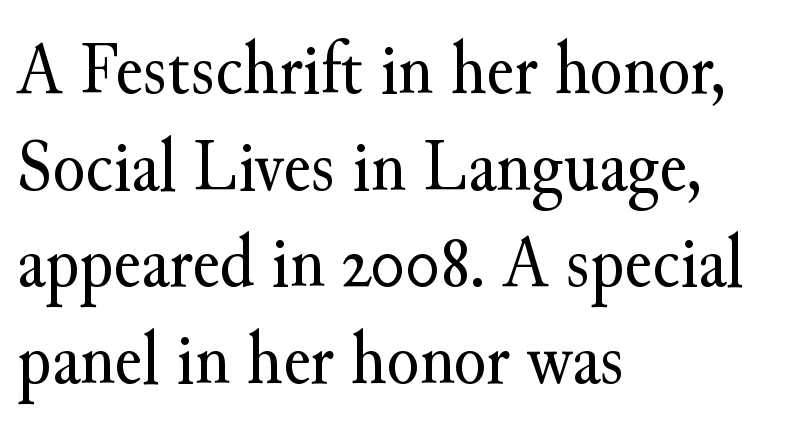
{"serif": "yes", "italic": "no", "bold": "no", "weight": "regular", "width": "normal", "stroke_contrast": "medium", "x_height": "small", "monospaced": "no", "underline": "no", "align": "left", "line_spacing": "normal", "line_spacing_ratio": 1.29, "letter_spacing": "normal", "letter_spacing_em": 0.0, "glyph_px": 75}
